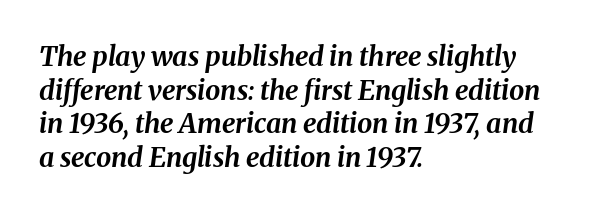
{"italic": "yes", "lean": "right", "slant_degrees": 8, "bold": "yes", "underline": "no", "align": "left", "line_spacing": "normal", "line_spacing_ratio": 1.25, "letter_spacing": "normal", "letter_spacing_em": 0.0, "glyph_px": 27}
